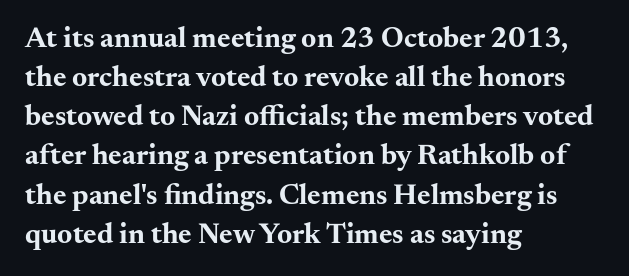
{"serif": "yes", "italic": "no", "bold": "yes", "weight": "bold", "width": "wide", "stroke_contrast": "medium", "x_height": "small", "monospaced": "no", "underline": "no", "align": "left", "line_spacing": "normal", "line_spacing_ratio": 1.35, "letter_spacing": "normal", "letter_spacing_em": 0.0, "glyph_px": 29}
